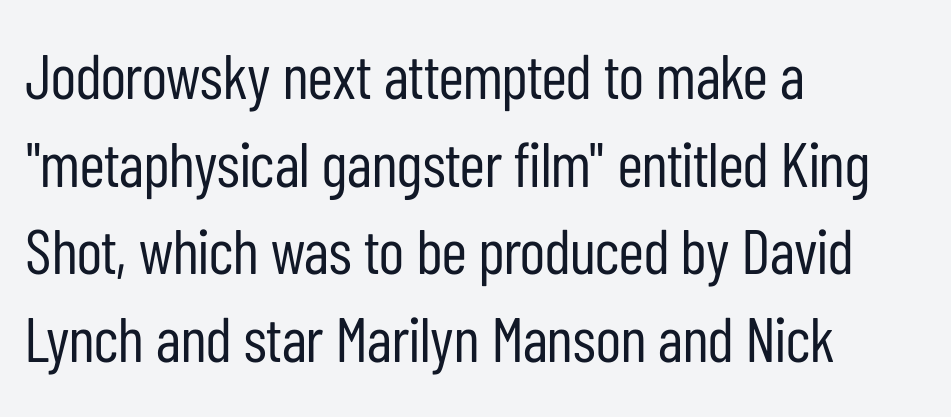
Note the varied advance widths — an 'i' is clearly narrower than an 'm'. No letter is thick-stroked: the sample isn't bold. Quick note: underline off. Upright lettering throughout. Serifs: no, the terminals of the letterforms are clean.
